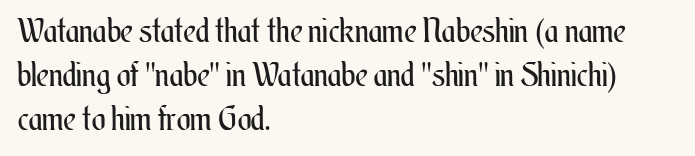
The image shows 33 px regular-weight, condensed type, upright; set left-aligned, normal line spacing (1.33x), normal letter spacing, not underlined; medium stroke contrast and a small x-height.
